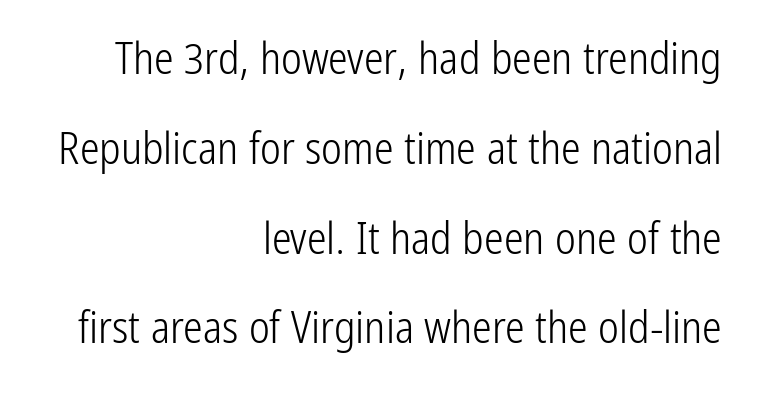
The image shows 44 px light, condensed sans-serif type, upright; set right-aligned, loose line spacing (2.04x), normal letter spacing, not underlined; low stroke contrast and a medium x-height.
